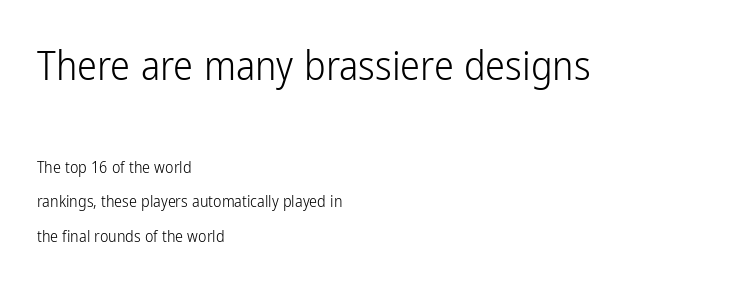
{"serif": "no", "italic": "no", "bold": "no", "weight": "light", "width": "condensed", "stroke_contrast": "low", "x_height": "medium", "monospaced": "no", "underline": "no", "align": "left", "line_spacing": "loose", "line_spacing_ratio": 2.15, "letter_spacing": "normal", "letter_spacing_em": 0.0, "larger_block": "first", "size_ratio": 2.5, "glyph_px": 40}
